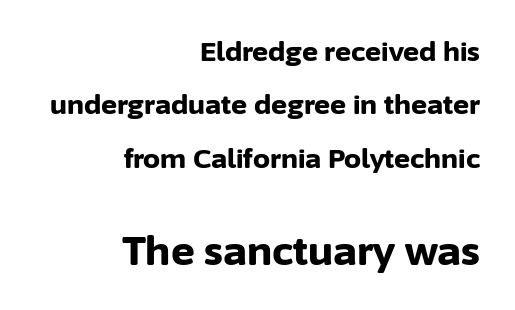
{"serif": "no", "italic": "no", "bold": "yes", "weight": "bold", "width": "normal", "stroke_contrast": "low", "x_height": "medium", "monospaced": "no", "underline": "no", "align": "right", "line_spacing": "loose", "line_spacing_ratio": 1.98, "letter_spacing": "normal", "letter_spacing_em": 0.0, "larger_block": "second", "size_ratio": 1.48, "glyph_px": 40}
